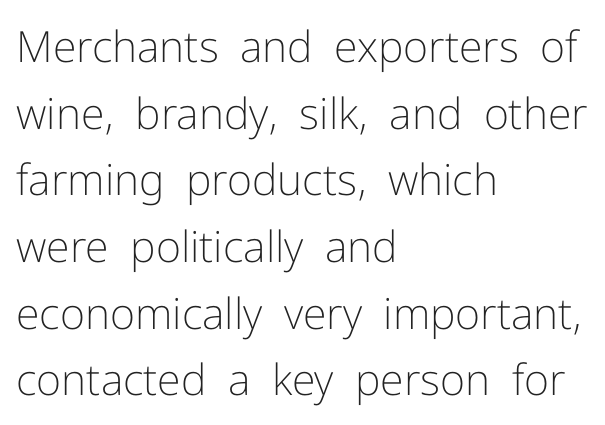
The image shows 43 px light sans-serif type, upright; set left-aligned, normal line spacing (1.55x), normal letter spacing, not underlined; low stroke contrast and a medium x-height.
